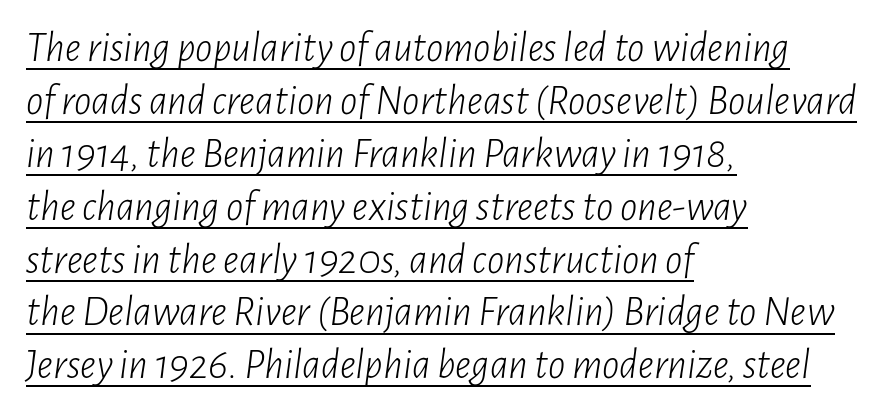
This sample has the flowing, uneven cadence of proportional lettering. This is oblique type, the kind used for emphasis or titles. Quick note: underline on. Tracking here is standard; glyphs follow each other at the usual distance. Visually the block forms a straight wall on the left and a jagged coastline on the right. No letter is thick-stroked: the sample isn't bold.
